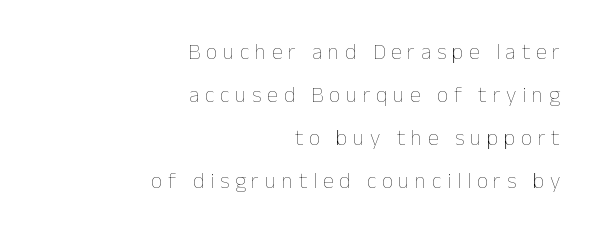
Bare-footed words on every line. Characters follow at a spacing far wider than the type designer built in. The setting favours the right margin, as signatures and pull-quotes sometimes do. No italicization has been applied; the sample stays upright.
